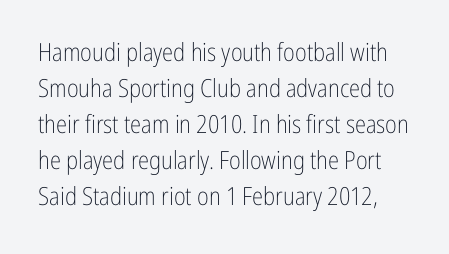
Q: Is the text bold? A: No.
Q: Is the text italic (slanted)? A: No, it is upright.
Q: Is the text underlined? A: No.
Q: Is the spacing between letters normal or unusually wide? A: Normal.
Q: Is the spacing between lines tight, normal or loose? A: Normal.
